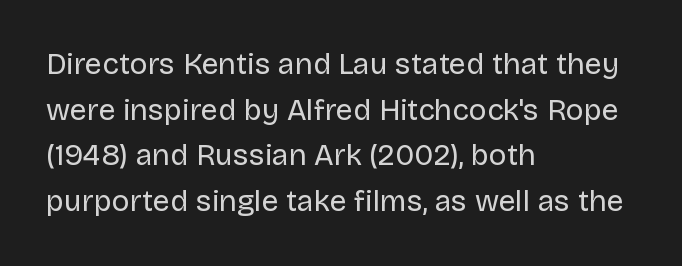
Q: Is the text bold? A: No.
Q: Is the text italic (slanted)? A: No, it is upright.
Q: Is the typeface a serif or a sans-serif typeface? A: Sans-serif.
Q: Is the text underlined? A: No.
Q: How is the paragraph aligned? A: Left-aligned.
Q: Is the spacing between letters normal or unusually wide? A: Normal.
Q: Is the spacing between lines tight, normal or loose? A: Normal.
Q: Width (condensed, normal, or wide)? A: Normal.
Q: Stroke contrast? A: Low.
Q: x-height? A: Large.
Q: Monospaced? A: No.
